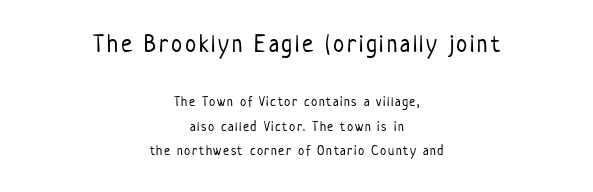
{"italic": "no", "bold": "no", "underline": "no", "align": "center", "line_spacing_ratio": 1.74, "larger_block": "first", "size_ratio": 1.79, "glyph_px": 25}
